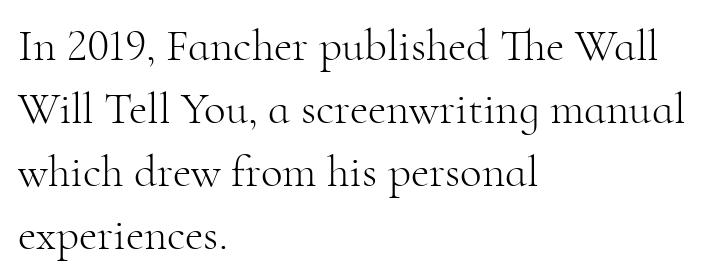
The designer went with a serif here, giving each stem small feet. Every row of glyphs begins at an identical x-position on the left. The passage shown is typed in a proportional face where columns would drift. Posture: straight, roman, zero tilt.
